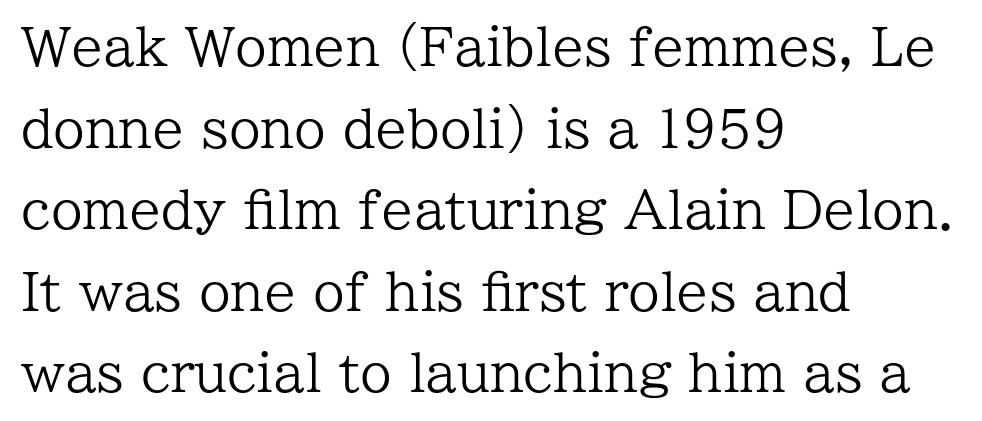
Q: Is the text bold? A: No.
Q: Is the text italic (slanted)? A: No, it is upright.
Q: Is the typeface a serif or a sans-serif typeface? A: Serif.
Q: Is the text underlined? A: No.
Q: How is the paragraph aligned? A: Left-aligned.
Q: Is the spacing between letters normal or unusually wide? A: Normal.
Q: Is the spacing between lines tight, normal or loose? A: Normal.
Q: Width (condensed, normal, or wide)? A: Normal.
Q: Stroke contrast? A: Low.
Q: x-height? A: Medium.
Q: Monospaced? A: No.
